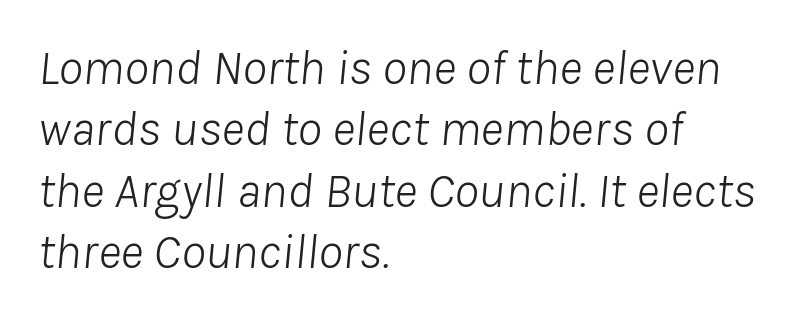
{"italic": "yes", "lean": "right", "slant_degrees": 8, "bold": "no", "weight": "light", "width": "normal", "stroke_contrast": "low", "x_height": "medium", "monospaced": "no", "underline": "no", "align": "left", "line_spacing_ratio": 1.23, "letter_spacing": "normal", "letter_spacing_em": 0.0, "glyph_px": 50}
